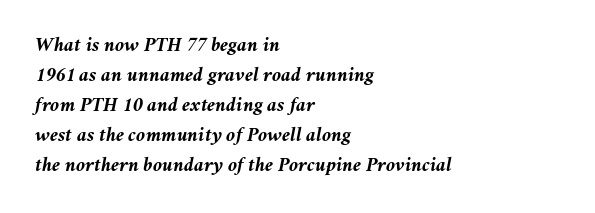
{"italic": "yes", "lean": "right", "slant_degrees": 11, "bold": "yes", "underline": "no", "align": "left", "line_spacing": "normal", "line_spacing_ratio": 1.43, "letter_spacing": "normal", "letter_spacing_em": 0.0, "glyph_px": 21}
